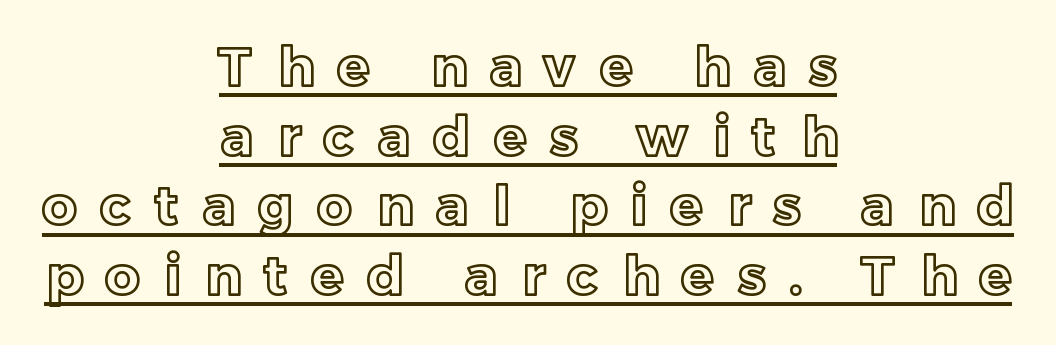
The letters stand upright; this is a roman face. The letters advance in unequal steps, a hallmark of proportional type. The passage shown is underscored from start to finish. Typeset on center — no edge is straight. The leading is moderate, giving the passage an even texture. The face used here is rendered with a markedly widened letterfit.
